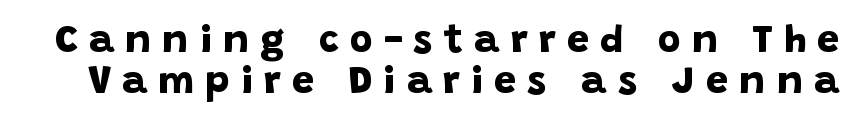
Q: Is the text bold? A: Yes.
Q: Is the typeface a serif or a sans-serif typeface? A: Sans-serif.
Q: Is the text underlined? A: No.
Q: Is the spacing between letters normal or unusually wide? A: Unusually wide.
Q: Is the spacing between lines tight, normal or loose? A: Tight.
Q: Width (condensed, normal, or wide)? A: Normal.
Q: Stroke contrast? A: Low.
Q: x-height? A: Large.
Q: Monospaced? A: No.
